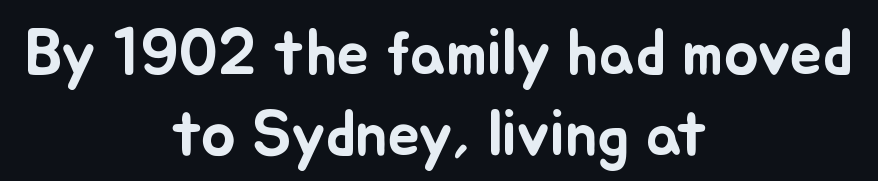
{"italic": "no", "width": "normal", "stroke_contrast": "low", "x_height": "small", "monospaced": "no", "underline": "no", "align": "center", "line_spacing": "normal", "line_spacing_ratio": 1.25, "letter_spacing": "normal", "letter_spacing_em": 0.0, "glyph_px": 65}
